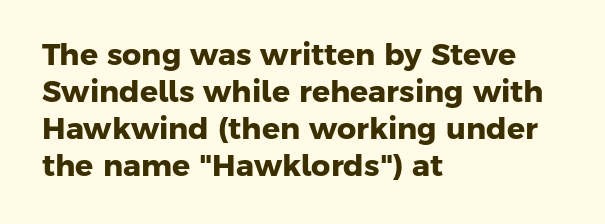
Q: Is the text bold? A: Yes.
Q: Is the typeface a serif or a sans-serif typeface? A: Sans-serif.
Q: Is the text underlined? A: No.
Q: How is the paragraph aligned? A: Left-aligned.
Q: Is the spacing between letters normal or unusually wide? A: Normal.
Q: Width (condensed, normal, or wide)? A: Normal.
Q: Stroke contrast? A: Low.
Q: x-height? A: Medium.
Q: Monospaced? A: No.
